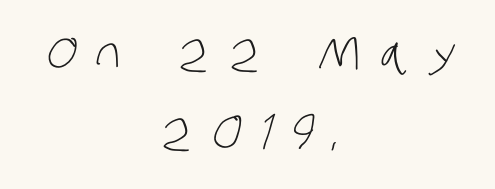
Rule under the text: the space is simply empty. The lines in this sample share a center point and differ in where they start and stop. Display-style spreading of the glyphs; the letterfit is very open. The face used here is proportionally spaced, like ordinary book or web type.
